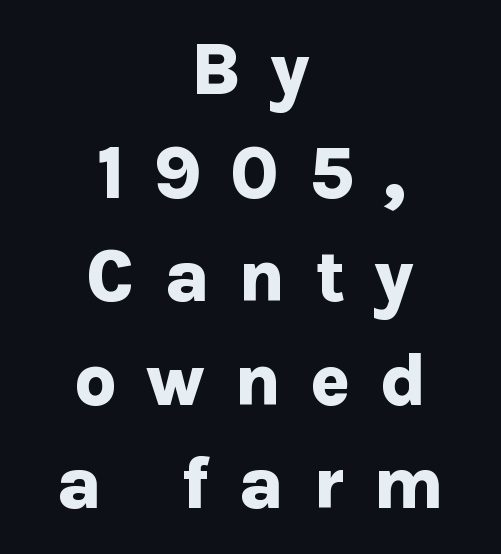
The image shows 74 px bold sans-serif type, upright; set centered, normal line spacing (1.4x), unusually wide letter spacing (+0.39 em), not underlined; low stroke contrast and a medium x-height.
